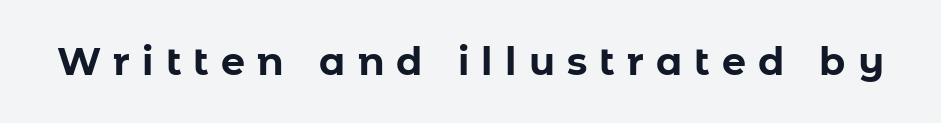
The image shows 38 px bold sans-serif type, upright; set unusually wide letter spacing (+0.32 em), not underlined; low stroke contrast and a medium x-height.
